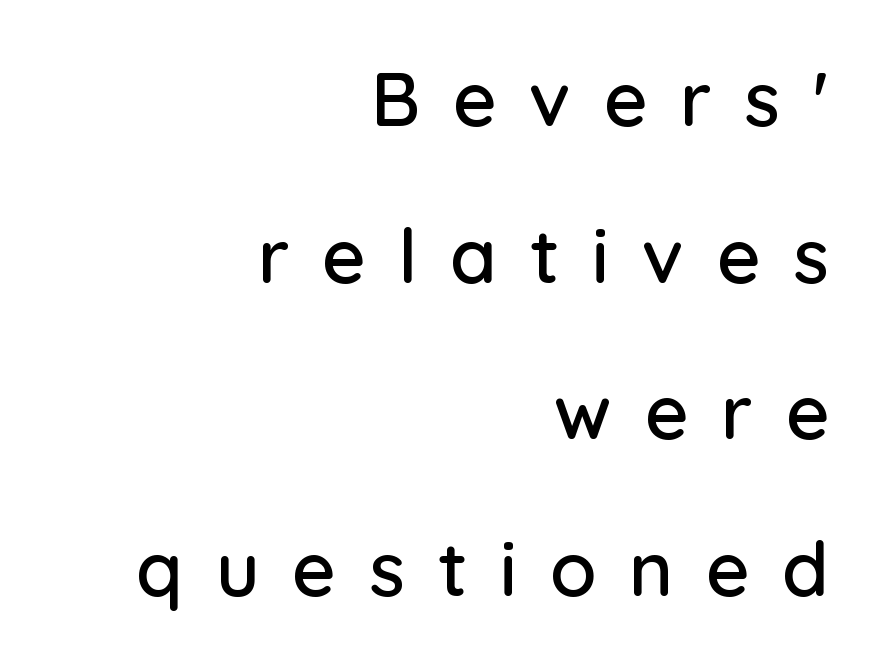
Q: Is the text italic (slanted)? A: No, it is upright.
Q: Is the typeface a serif or a sans-serif typeface? A: Sans-serif.
Q: Is the text underlined? A: No.
Q: How is the paragraph aligned? A: Right-aligned.
Q: Is the spacing between letters normal or unusually wide? A: Unusually wide.
Q: Is the spacing between lines tight, normal or loose? A: Loose.
Q: Width (condensed, normal, or wide)? A: Normal.
Q: Stroke contrast? A: Low.
Q: x-height? A: Medium.
Q: Monospaced? A: No.
